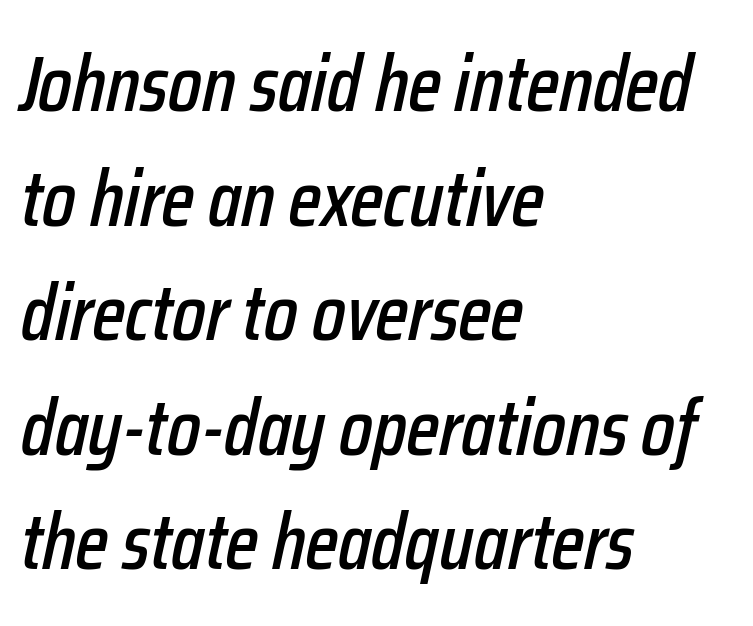
{"italic": "yes", "lean": "right", "slant_degrees": 12, "width": "condensed", "stroke_contrast": "low", "x_height": "medium", "monospaced": "no", "underline": "no", "align": "left", "line_spacing": "normal", "line_spacing_ratio": 1.45, "letter_spacing": "normal", "letter_spacing_em": 0.0, "glyph_px": 79}
